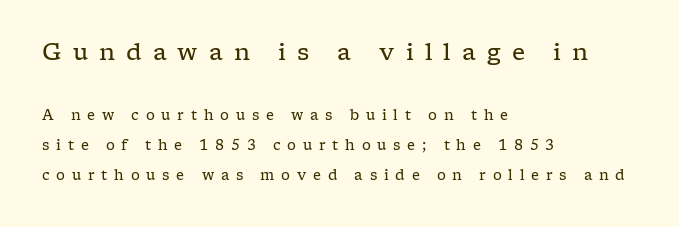
Note: larger setting up top, smaller setting below. The passage is arranged the way most books set body copy — flush left. Caption: expanded tracking, letters set apart. The passage shown is not bold in any degree. When letters stand straight like this, we call the style roman or upright. Compared with typical paragraphs, the rows here are farther apart.
